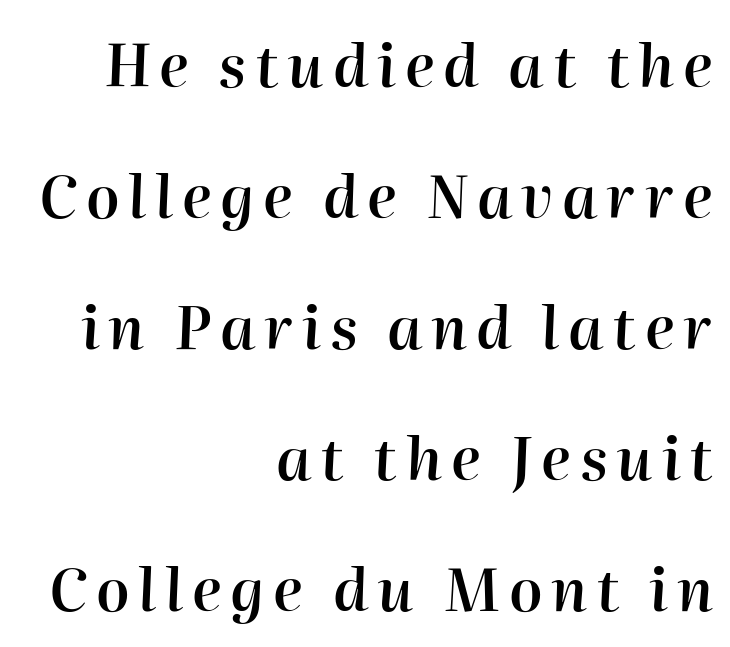
Is the type bold? Partly — it's a semibold, heavier than regular but not fully bold. The baseline area is clear. Where is the straight margin? On the right. Reading down the column, the eye jumps a long way to each next line.
